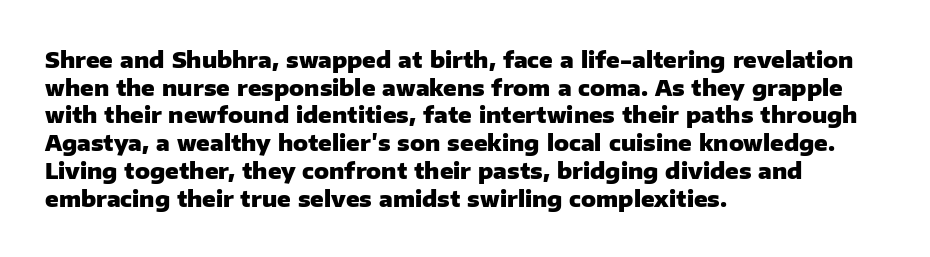
{"italic": "no", "bold": "yes", "underline": "no", "align": "left", "line_spacing": "normal", "line_spacing_ratio": 1.26, "letter_spacing": "normal", "letter_spacing_em": 0.0, "glyph_px": 22}
